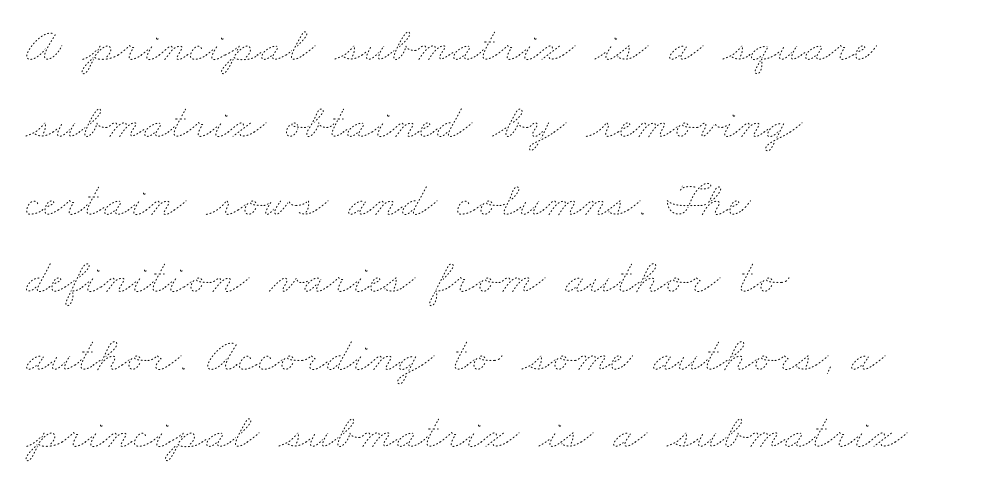
The image shows 50 px thin, wide type; set left-aligned, normal line spacing (1.55x), normal letter spacing, not underlined; low stroke contrast and a small x-height.
